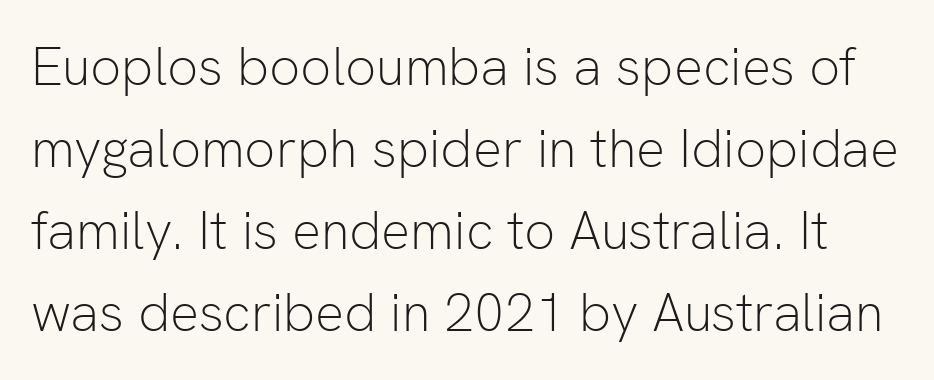
{"serif": "no", "italic": "no", "bold": "no", "weight": "light", "width": "normal", "stroke_contrast": "low", "x_height": "medium", "monospaced": "no", "underline": "no", "line_spacing": "normal", "line_spacing_ratio": 1.52, "letter_spacing": "normal", "letter_spacing_em": 0.0, "glyph_px": 54}
